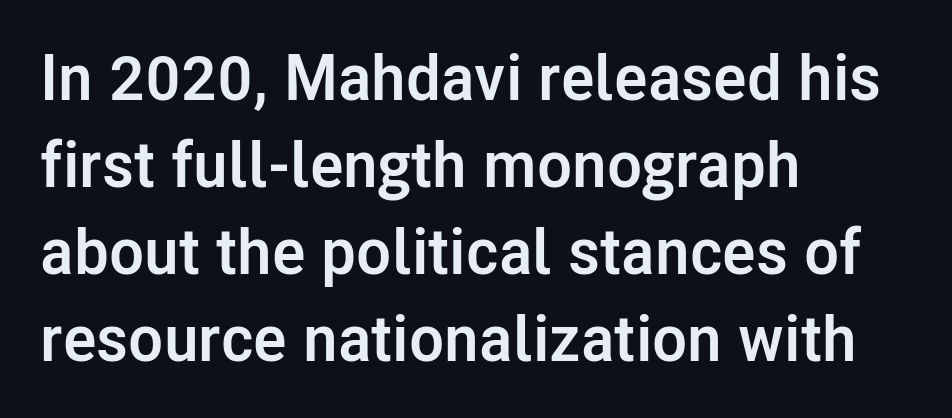
Think of a printed novel: that variable character pitch is what you see here. Compared with a centered layout, this one pins lines to the left instead. Look at the tracking — it's just the regular setting, nothing added. Is this a sans? Yes — the strokes have no serifs. You'd pick this weight for a headline — it's a proper bold. What's the leading like? Ordinary, nothing unusual.
